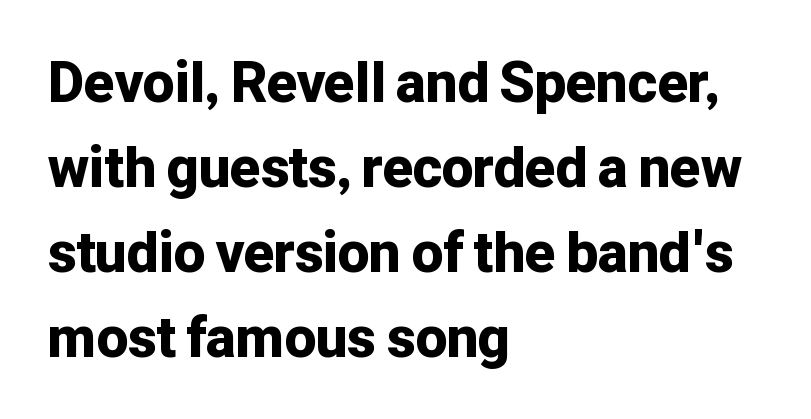
The image shows 56 px bold sans-serif type, upright; set left-aligned, normal line spacing (1.52x), normal letter spacing, not underlined; low stroke contrast and a medium x-height.
